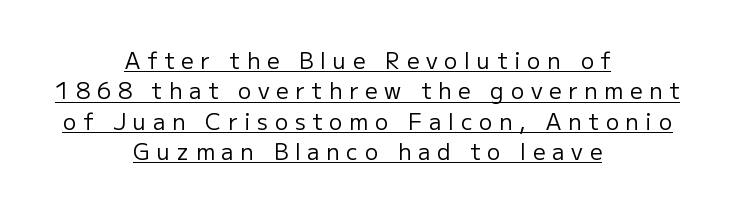
Q: Is the text bold? A: No.
Q: Is the text italic (slanted)? A: No, it is upright.
Q: Is the text underlined? A: Yes.
Q: How is the paragraph aligned? A: Centered.
Q: Is the spacing between letters normal or unusually wide? A: Unusually wide.
Q: Is the spacing between lines tight, normal or loose? A: Normal.
